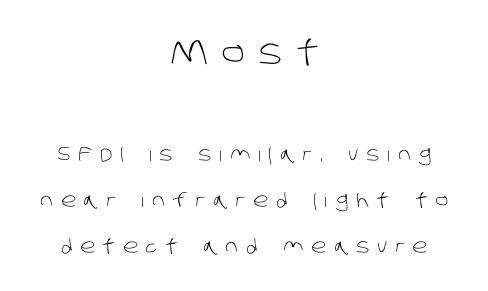
Q: Is the text bold? A: No.
Q: Is the typeface a serif or a sans-serif typeface? A: Sans-serif.
Q: Is the text underlined? A: No.
Q: How is the paragraph aligned? A: Centered.
Q: Is the spacing between letters normal or unusually wide? A: Unusually wide.
Q: Is the spacing between lines tight, normal or loose? A: Loose.
Q: Which block of text is set in a larger size, the first (top) or the second (bottom)? A: The first (top) one.
Q: Width (condensed, normal, or wide)? A: Normal.
Q: Stroke contrast? A: Low.
Q: x-height? A: Large.
Q: Monospaced? A: No.
